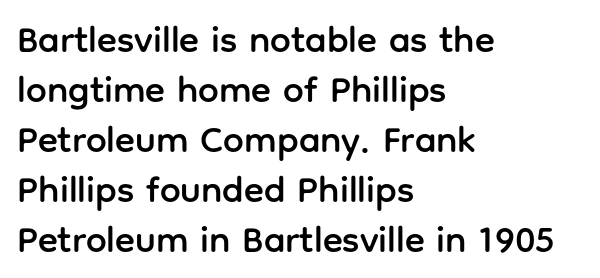
{"serif": "no", "italic": "no", "width": "normal", "stroke_contrast": "low", "x_height": "medium", "monospaced": "no", "underline": "no", "align": "left", "line_spacing": "normal", "line_spacing_ratio": 1.35, "letter_spacing": "normal", "letter_spacing_em": 0.0, "glyph_px": 37}
